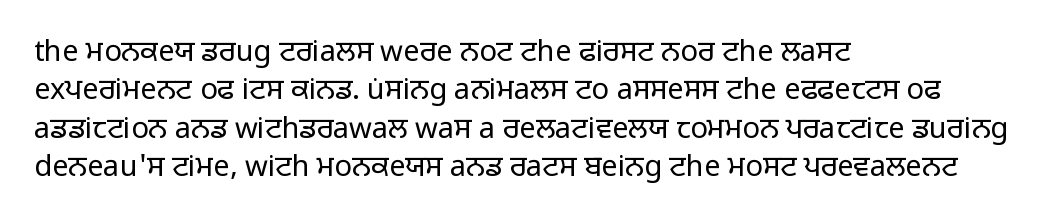
{"serif": "no", "italic": "no", "bold": "no", "weight": "regular", "width": "normal", "stroke_contrast": "low", "x_height": "medium", "monospaced": "no", "underline": "no", "align": "left", "line_spacing": "normal", "line_spacing_ratio": 1.32, "letter_spacing": "normal", "letter_spacing_em": 0.0, "glyph_px": 29}
